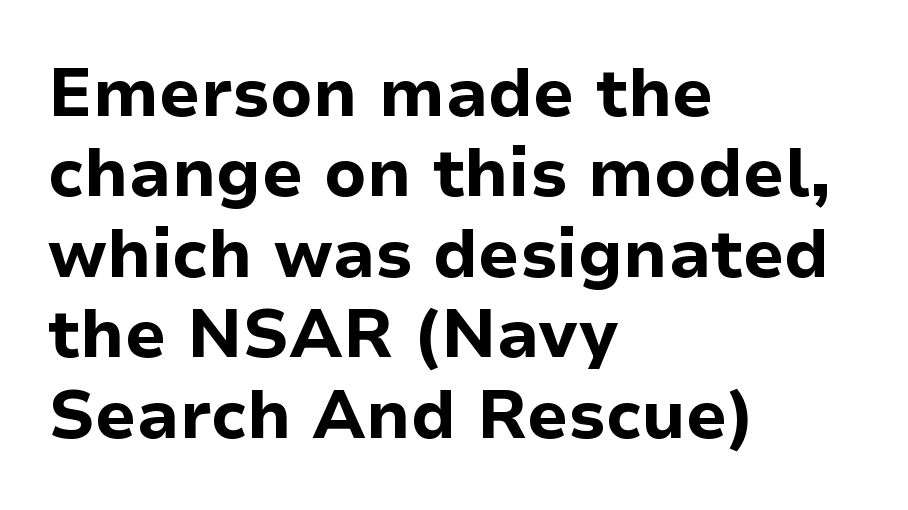
Short and long lines alike share a common starting point at left. The passage shown has conventional tracking throughout. The letters carry no serifs — their stems end cleanly without finishing strokes. The baseline area is clear. Bold? Absolutely — the strokes are thick and heavy. This is roman type, the default non-slanted kind.
